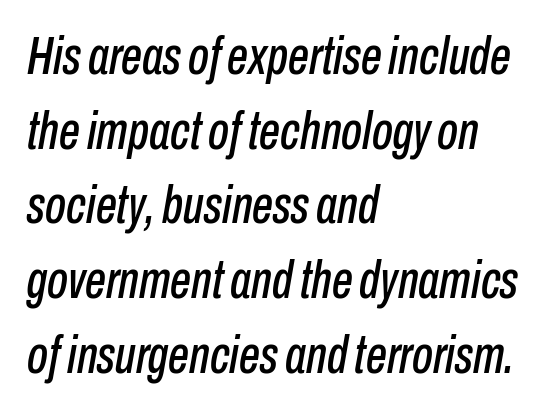
The image shows 53 px condensed type, italic (leaning right); set left-aligned, normal line spacing (1.41x), normal letter spacing, not underlined; low stroke contrast and a medium x-height.
